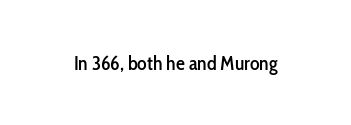
{"italic": "no", "underline": "no", "letter_spacing": "normal", "letter_spacing_em": 0.0, "glyph_px": 20}
